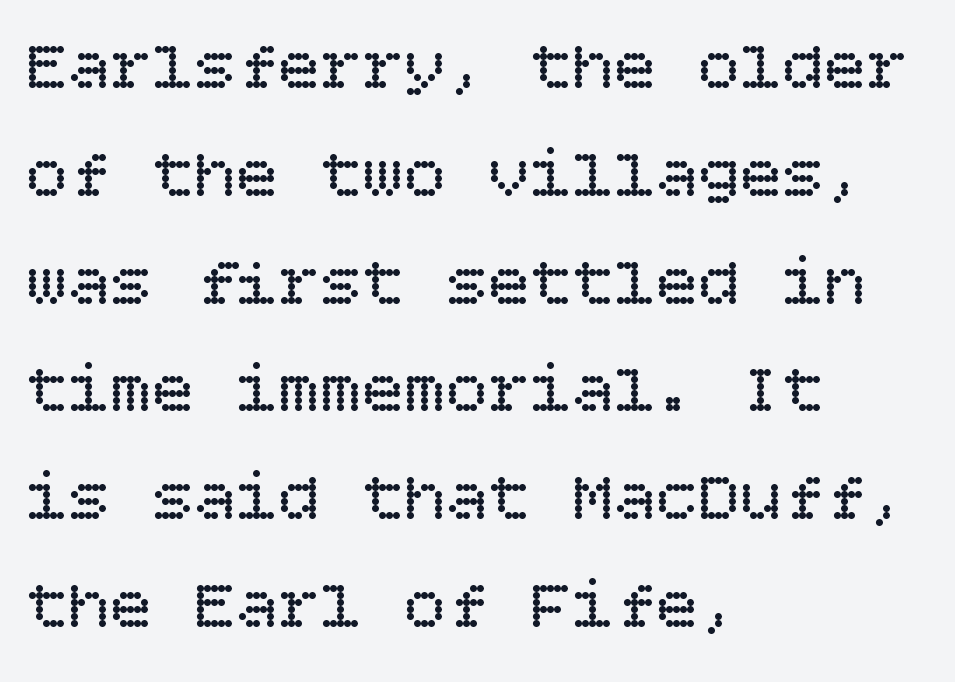
The image shows 70 px regular-weight type, upright; set left-aligned, normal line spacing (1.54x), normal letter spacing, not underlined; low stroke contrast and a large x-height.
